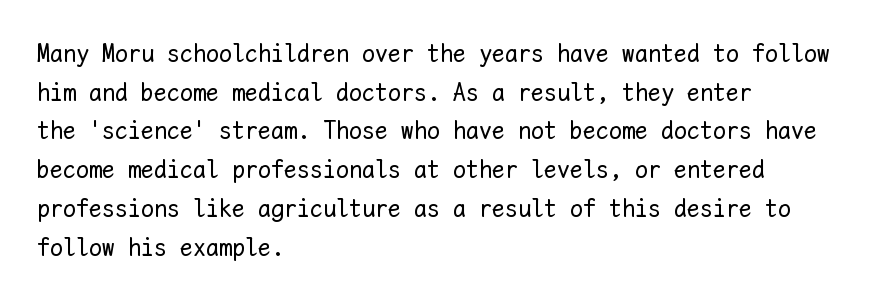
Posture: vertical. The weight tops out at a normal text grade. Words appear dense and cohesive because spacing is normal. If you drew a ruler down the left edge, every line would touch it. Line spacing here is normal. Underline: absent.
